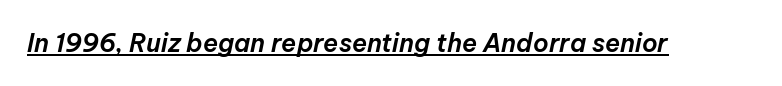
Q: Is the text italic (slanted)? A: Yes, it leans right by about 12 degrees.
Q: Is the text underlined? A: Yes.
Q: Is the spacing between letters normal or unusually wide? A: Normal.
